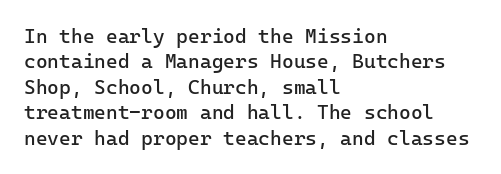
The rows are spaced the way most documents space them. Weight: in the light-to-regular range. Each word holds together tightly as a unit, with standard inter-letter gaps. Nobody drew a line under any word here.
